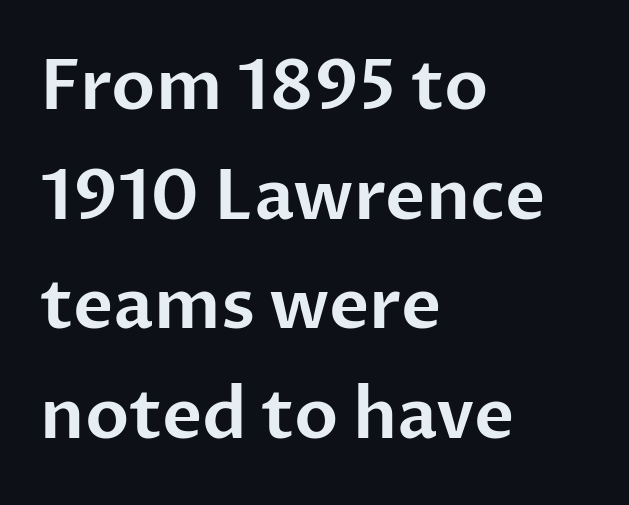
In terms of posture, this sample is upright. You could call the tracking neutral — neither tight nor loose. Letters rest on an invisible, unmarked baseline. The rendering uses a moderate line-height, typical for paragraphs. The face used here is a sans, in the tradition of grotesques and geometrics. Spacing verdict: proportional, widths tailored to each character.
